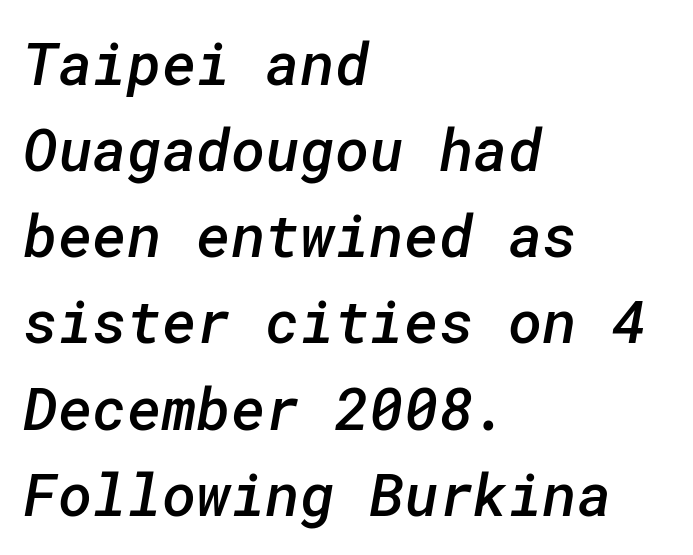
Q: Is the text bold? A: Semi-bold.
Q: Is the typeface a serif or a sans-serif typeface? A: Sans-serif.
Q: Is the text underlined? A: No.
Q: How is the paragraph aligned? A: Left-aligned.
Q: Is the spacing between letters normal or unusually wide? A: Normal.
Q: Is the spacing between lines tight, normal or loose? A: Normal.
Q: Width (condensed, normal, or wide)? A: Normal.
Q: Stroke contrast? A: Low.
Q: x-height? A: Medium.
